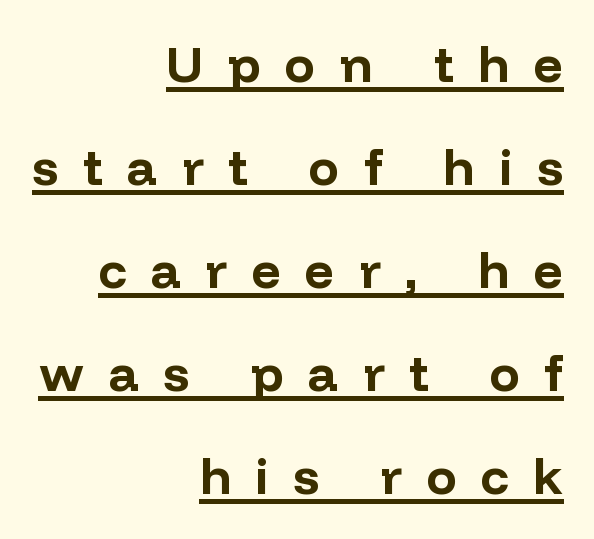
The image shows 51 px bold sans-serif type, upright; set right-aligned, loose line spacing (2.02x), unusually wide letter spacing (+0.48 em), underlined; low stroke contrast and a medium x-height.
